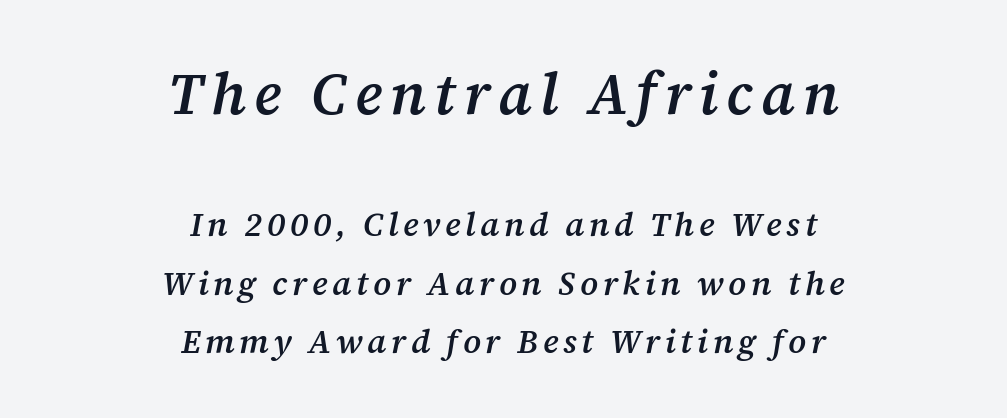
Q: Is the text bold? A: Semi-bold.
Q: Is the text italic (slanted)? A: Yes, it leans right by about 12 degrees.
Q: Is the typeface a serif or a sans-serif typeface? A: Serif.
Q: Is the text underlined? A: No.
Q: How is the paragraph aligned? A: Centered.
Q: Which block of text is set in a larger size, the first (top) or the second (bottom)? A: The first (top) one.
Q: Width (condensed, normal, or wide)? A: Normal.
Q: Stroke contrast? A: Medium.
Q: x-height? A: Medium.
Q: Monospaced? A: No.
